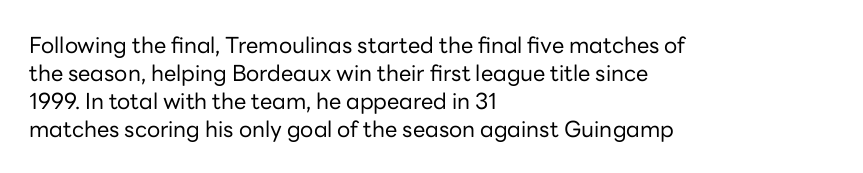
Q: Is the text bold? A: No.
Q: Is the text italic (slanted)? A: No, it is upright.
Q: Is the text underlined? A: No.
Q: How is the paragraph aligned? A: Left-aligned.
Q: Is the spacing between letters normal or unusually wide? A: Normal.
Q: Is the spacing between lines tight, normal or loose? A: Normal.
